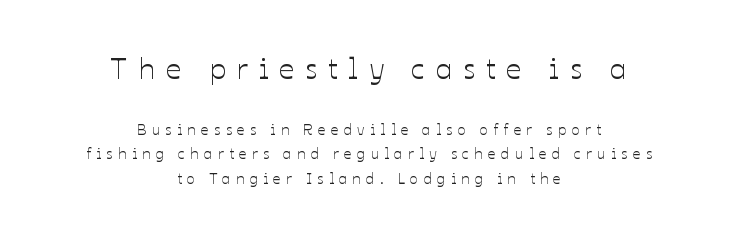
The image shows 30 px text type, upright; set centered, normal line spacing (1.63x), unusually wide letter spacing (+0.36 em), not underlined; the first (top) block is 2.0x larger; low stroke contrast and a medium x-height.
